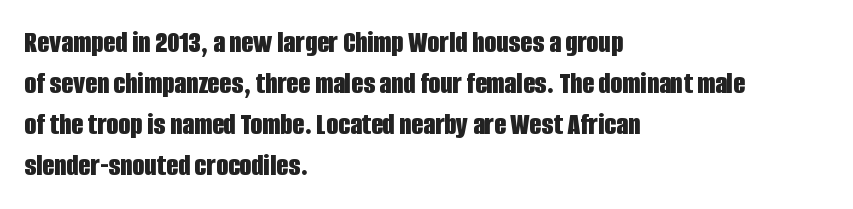
{"serif": "no", "italic": "no", "bold": "yes", "weight": "bold", "width": "condensed", "stroke_contrast": "low", "x_height": "large", "monospaced": "no", "underline": "no", "align": "left", "line_spacing": "normal", "line_spacing_ratio": 1.32, "letter_spacing": "normal", "letter_spacing_em": 0.0, "glyph_px": 31}
